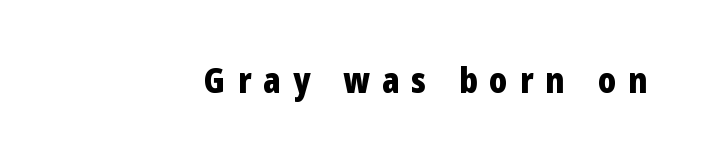
The image shows 36 px bold, condensed sans-serif type, upright; set right-aligned, unusually wide letter spacing (+0.33 em), not underlined; low stroke contrast and a medium x-height.
